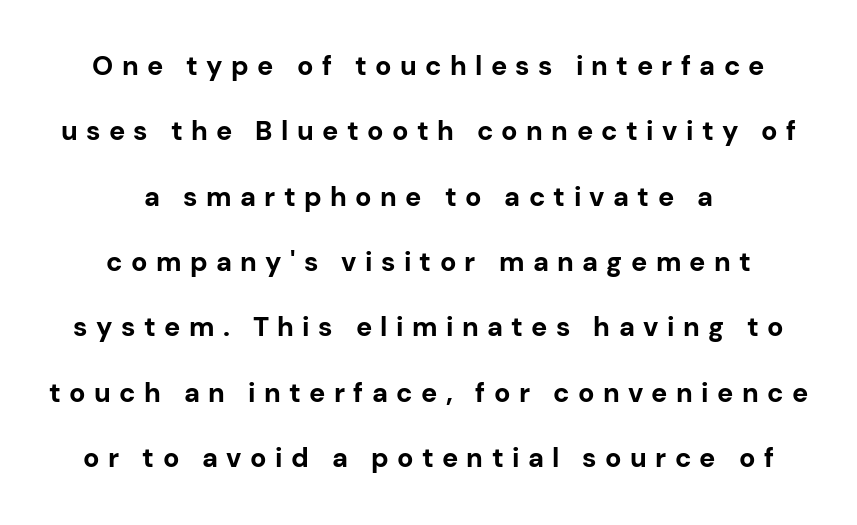
Heavy-handed strokes throughout: this text is bold. Typeset on center — no edge is straight. The axis of the letterforms is exactly vertical. Underlining? Definitely not there. Tracking value appears strongly positive — letters spread wide.
